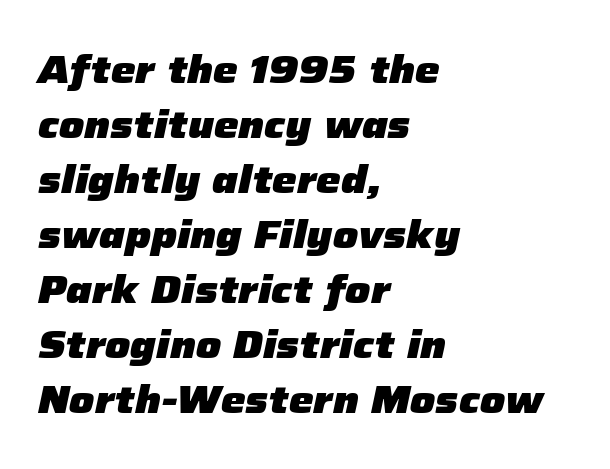
The image shows 39 px heavy type, italic (leaning right); set left-aligned, normal line spacing (1.41x), normal letter spacing, not underlined; low stroke contrast and a medium x-height.
